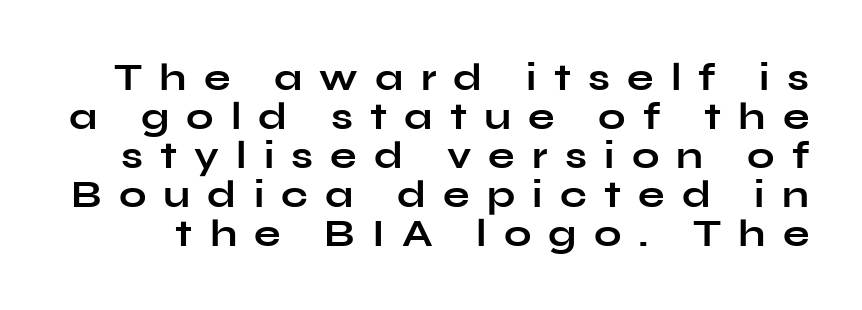
{"serif": "no", "italic": "no", "bold": "yes", "weight": "bold", "width": "wide", "stroke_contrast": "low", "x_height": "medium", "monospaced": "no", "underline": "no", "line_spacing": "tight", "line_spacing_ratio": 1.0, "letter_spacing": "wide", "letter_spacing_em": 0.44, "glyph_px": 39}
